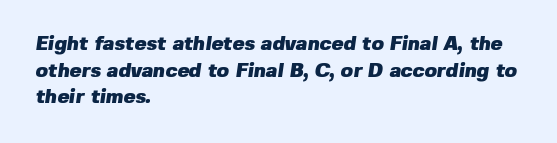
{"bold": "yes", "underline": "no", "align": "left", "line_spacing": "normal", "line_spacing_ratio": 1.33, "letter_spacing": "normal", "letter_spacing_em": 0.0, "glyph_px": 20}
